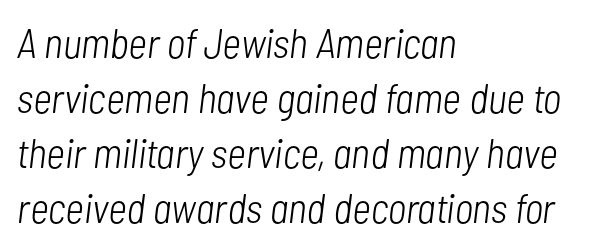
{"italic": "yes", "lean": "right", "slant_degrees": 7, "bold": "no", "weight": "light", "width": "condensed", "stroke_contrast": "low", "x_height": "medium", "monospaced": "no", "underline": "no", "align": "left", "line_spacing": "normal", "line_spacing_ratio": 1.34, "letter_spacing": "normal", "letter_spacing_em": 0.0, "glyph_px": 41}
